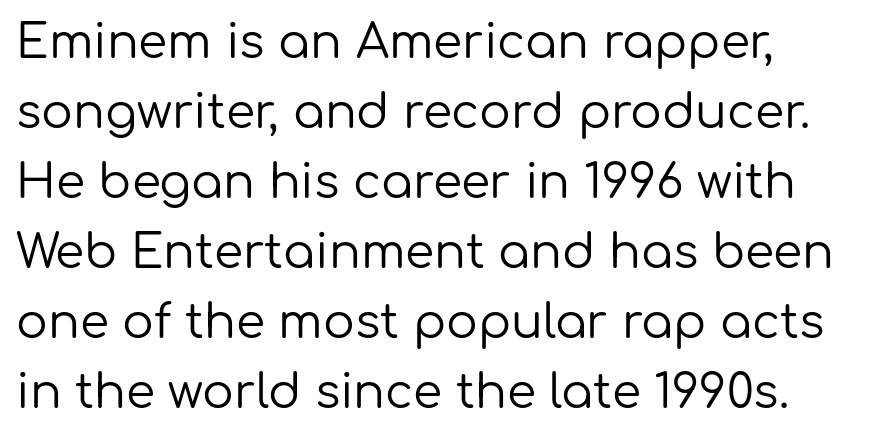
The image shows 47 px regular-weight sans-serif type, upright; set left-aligned, normal line spacing (1.49x), normal letter spacing, not underlined; low stroke contrast and a medium x-height.
